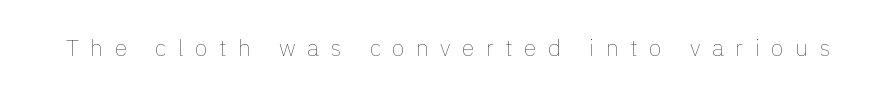
Q: Is the text bold? A: No.
Q: Is the text italic (slanted)? A: No, it is upright.
Q: Is the text underlined? A: No.
Q: Is the spacing between letters normal or unusually wide? A: Unusually wide.
